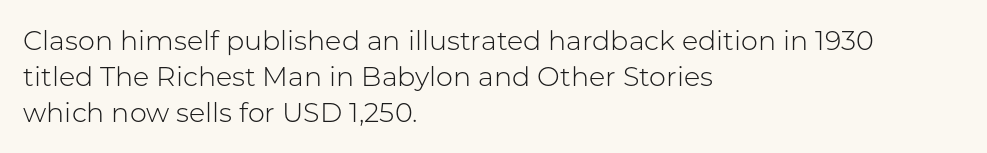
{"italic": "no", "bold": "no", "underline": "no", "align": "left", "line_spacing": "normal", "line_spacing_ratio": 1.34, "letter_spacing": "normal", "letter_spacing_em": 0.0, "glyph_px": 27}
